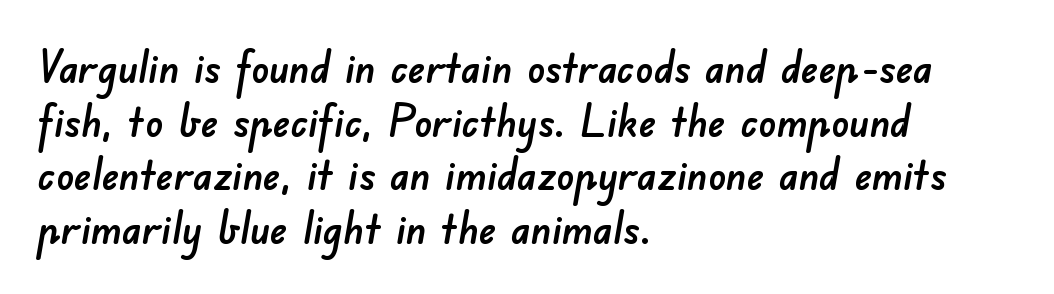
{"serif": "no", "width": "normal", "stroke_contrast": "low", "x_height": "small", "monospaced": "no", "underline": "no", "align": "left", "line_spacing_ratio": 1.22, "letter_spacing": "normal", "letter_spacing_em": 0.0, "glyph_px": 44}
